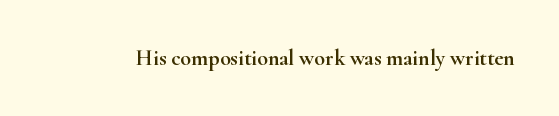
{"italic": "no", "underline": "no", "letter_spacing": "normal", "letter_spacing_em": 0.0, "glyph_px": 22}
